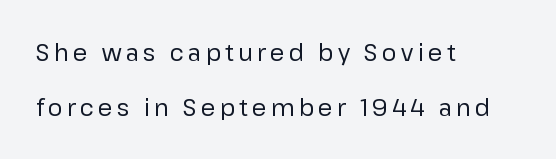
The typesetting does not lean heavy: it is not bold. Rule under the text: the space is simply empty. The compositor pushed each line to the left boundary. Whoever set this chose breathing room over compactness in the vertical rhythm.
